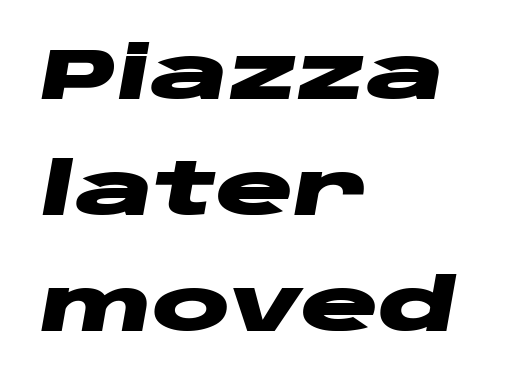
Q: Is the text bold? A: Yes.
Q: Is the text italic (slanted)? A: Yes, it leans right by about 10 degrees.
Q: Is the text underlined? A: No.
Q: How is the paragraph aligned? A: Left-aligned.
Q: Is the spacing between letters normal or unusually wide? A: Normal.
Q: Is the spacing between lines tight, normal or loose? A: Normal.
Q: Width (condensed, normal, or wide)? A: Wide.
Q: Stroke contrast? A: Low.
Q: x-height? A: Large.
Q: Monospaced? A: No.
